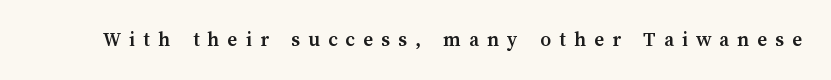
The image shows 21 px bold type, upright; set unusually wide letter spacing (+0.39 em), not underlined.
